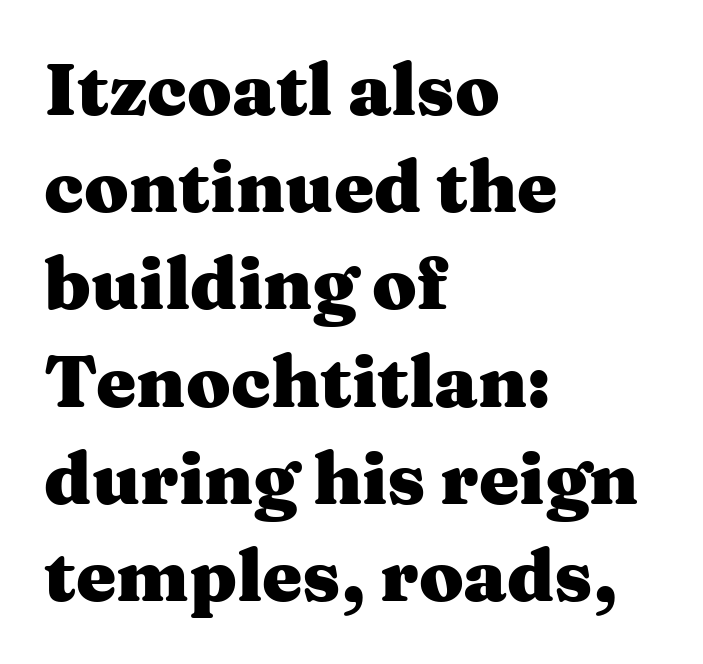
The image shows 72 px heavy, wide serif type, upright; set left-aligned, normal line spacing (1.35x), normal letter spacing, not underlined; medium stroke contrast and a medium x-height.
